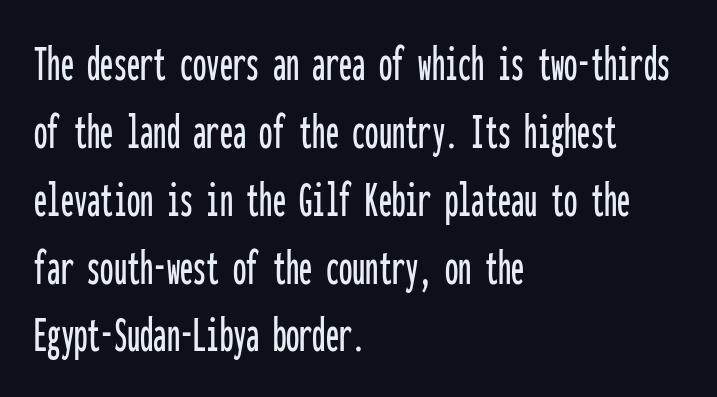
Q: Is the text italic (slanted)? A: No, it is upright.
Q: Is the typeface a serif or a sans-serif typeface? A: Sans-serif.
Q: Is the text underlined? A: No.
Q: How is the paragraph aligned? A: Left-aligned.
Q: Is the spacing between letters normal or unusually wide? A: Normal.
Q: Is the spacing between lines tight, normal or loose? A: Normal.
Q: Width (condensed, normal, or wide)? A: Condensed.
Q: Stroke contrast? A: Low.
Q: x-height? A: Medium.
Q: Monospaced? A: Yes.
